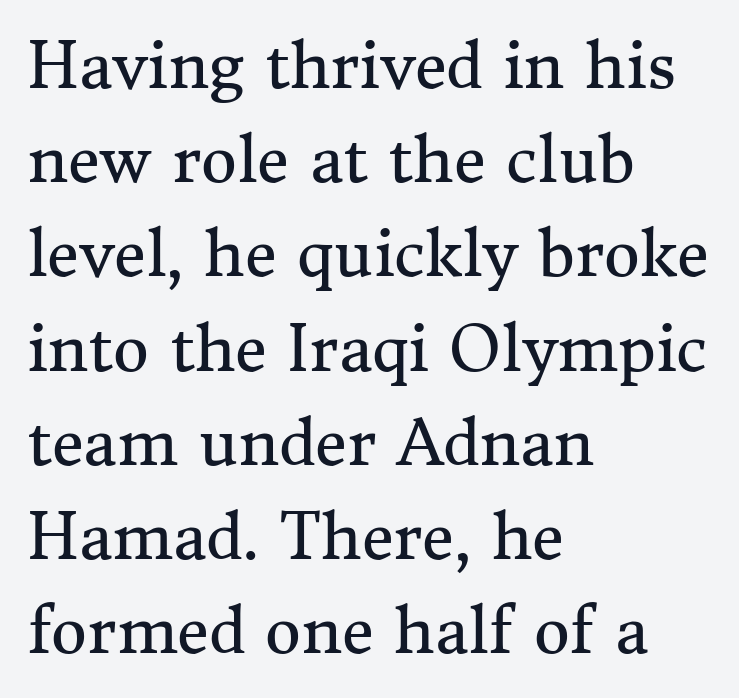
{"serif": "yes", "italic": "no", "bold": "no", "weight": "regular", "width": "normal", "stroke_contrast": "medium", "x_height": "medium", "monospaced": "no", "underline": "no", "align": "left", "line_spacing": "normal", "line_spacing_ratio": 1.52, "letter_spacing": "normal", "letter_spacing_em": 0.0, "glyph_px": 62}
